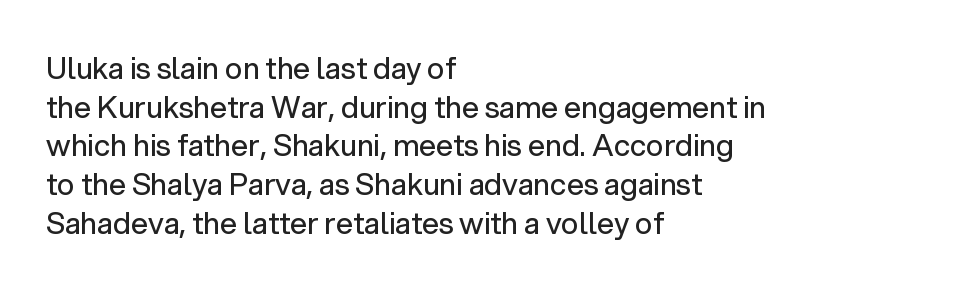
Classification — sans serif. The line texture is even and compact thanks to regular tracking. No italicization has been applied; the sample stays upright. Has an underline been added? It has not.
